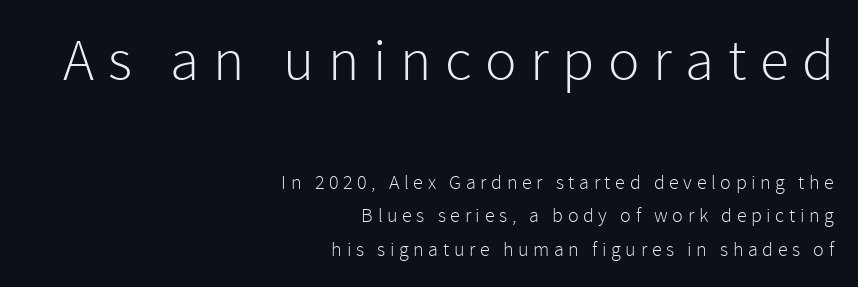
This rendering uses right alignment, leaving the left contour irregular. Each row of text sits above clean, open space. The passage shown has open, widely tracked lettering throughout. This rendering employs a face without finishing strokes, i.e., a sans-serif. The letters look calm and open, with moderate or lighter stems.
